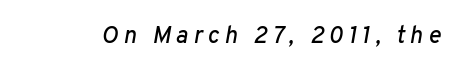
{"italic": "yes", "lean": "right", "slant_degrees": 10, "underline": "no", "letter_spacing": "wide", "letter_spacing_em": 0.21, "glyph_px": 24}
